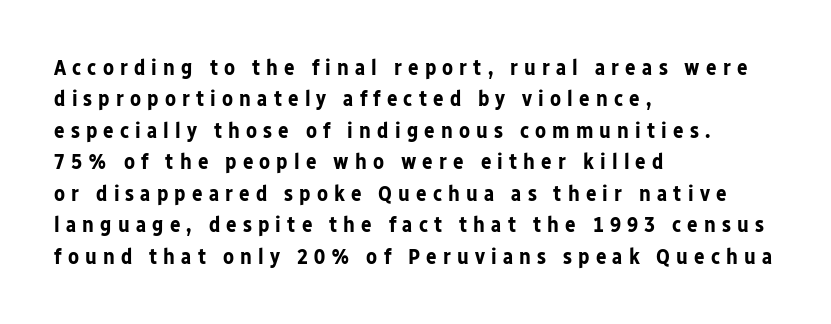
{"italic": "no", "bold": "yes", "underline": "no", "align": "left", "line_spacing": "normal", "line_spacing_ratio": 1.43, "letter_spacing": "wide", "letter_spacing_em": 0.28, "glyph_px": 22}
